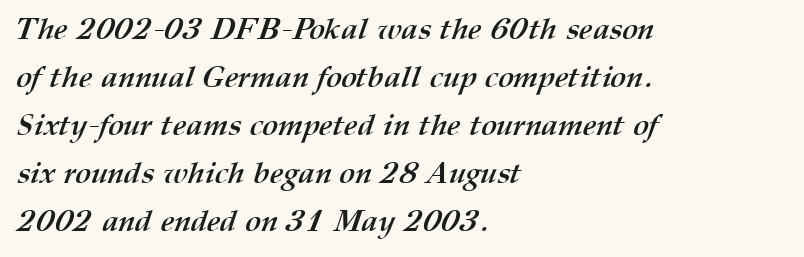
{"bold": "yes", "weight": "semibold", "width": "normal", "stroke_contrast": "medium", "x_height": "medium", "monospaced": "no", "underline": "no", "align": "left", "line_spacing": "normal", "line_spacing_ratio": 1.6, "letter_spacing": "normal", "letter_spacing_em": 0.0, "glyph_px": 30}
